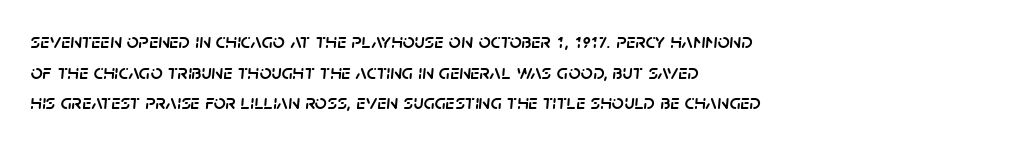
Characters are canted at an angle relative to the baseline's perpendicular. A normal amount of white space separates one row of letters from the next. A bare baseline throughout the passage. Inter-character spacing is left at the font's built-in metrics. Line starts are locked; line ends wander.
